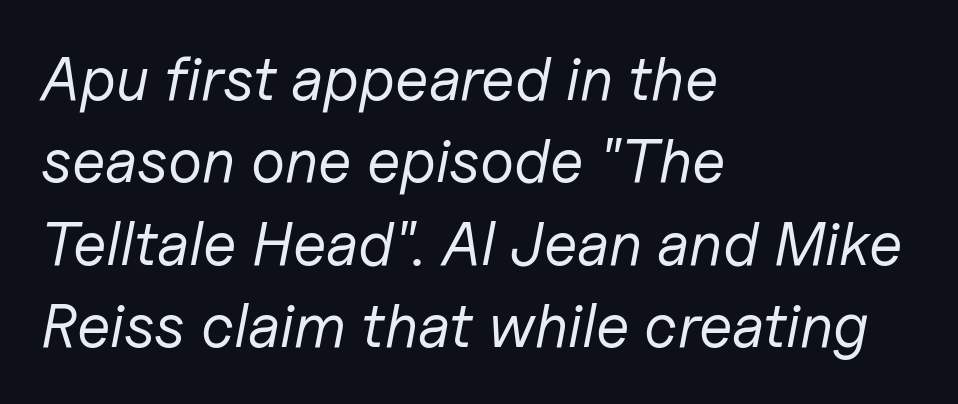
{"italic": "yes", "lean": "right", "slant_degrees": 11, "bold": "no", "weight": "regular", "width": "normal", "stroke_contrast": "low", "x_height": "medium", "monospaced": "no", "underline": "no", "align": "left", "line_spacing": "normal", "line_spacing_ratio": 1.35, "letter_spacing": "normal", "letter_spacing_em": 0.0, "glyph_px": 61}
